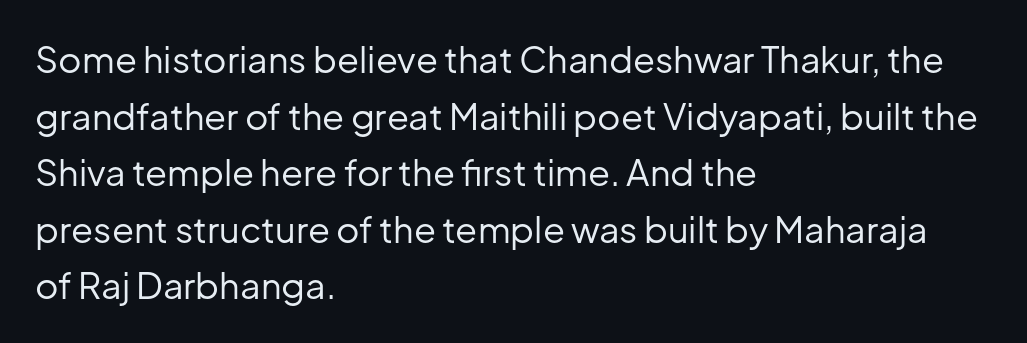
In CSS terms this would be text-align: left. Weight: in the light-to-regular range. Serifs: no, the terminals of the letterforms are clean. A typesetter would call this zero additional tracking. Descenders hang freely into open space. Normally led — the rows are evenly, conventionally spaced.
